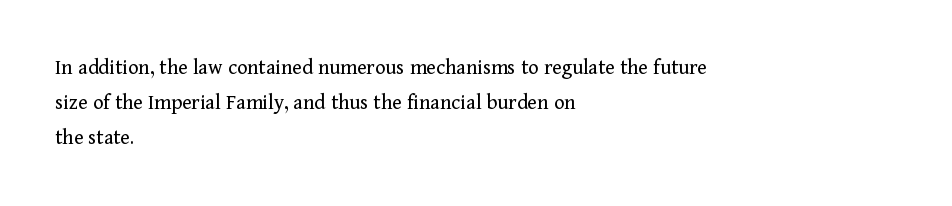
{"italic": "no", "bold": "no", "underline": "no", "align": "left", "line_spacing": "normal", "line_spacing_ratio": 1.58, "letter_spacing": "normal", "letter_spacing_em": 0.0, "glyph_px": 22}
